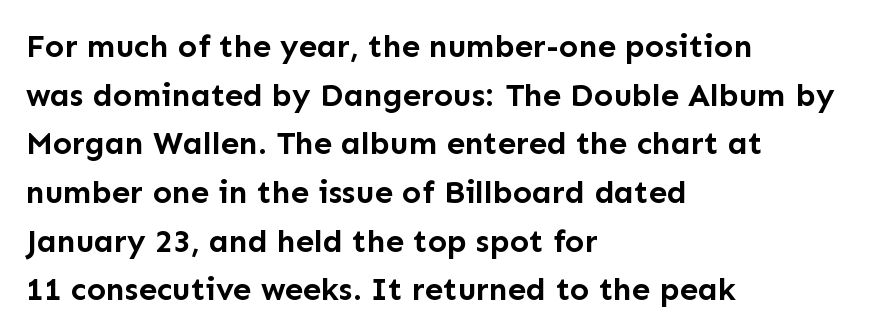
{"serif": "no", "italic": "no", "bold": "yes", "weight": "semibold", "width": "normal", "stroke_contrast": "low", "x_height": "medium", "monospaced": "no", "underline": "no", "align": "left", "line_spacing": "normal", "line_spacing_ratio": 1.52, "letter_spacing": "normal", "letter_spacing_em": 0.0, "glyph_px": 32}
